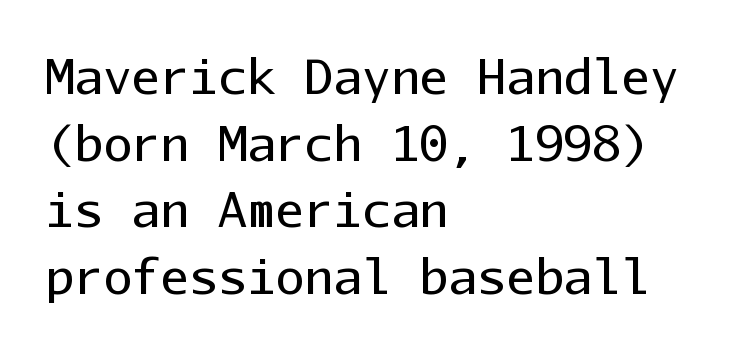
No chunkiness to these letters — they're not bold. The text block is weighted toward the left margin, trailing off unevenly rightward. Nothing unusual about the tracking: characters are spaced as the font intends. Underline: absent.
